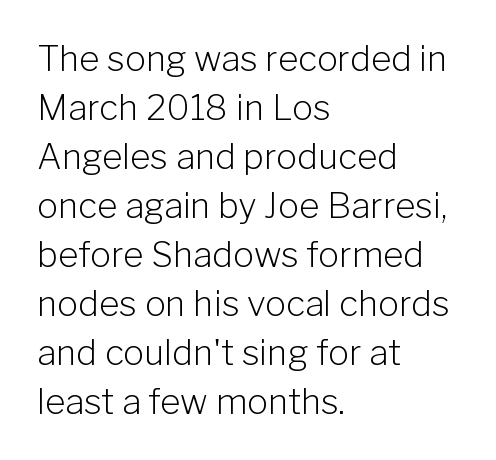
Q: Is the text bold? A: No.
Q: Is the text italic (slanted)? A: No, it is upright.
Q: Is the typeface a serif or a sans-serif typeface? A: Sans-serif.
Q: Is the text underlined? A: No.
Q: How is the paragraph aligned? A: Left-aligned.
Q: Is the spacing between letters normal or unusually wide? A: Normal.
Q: Is the spacing between lines tight, normal or loose? A: Normal.
Q: Width (condensed, normal, or wide)? A: Normal.
Q: Stroke contrast? A: Low.
Q: x-height? A: Medium.
Q: Monospaced? A: No.
